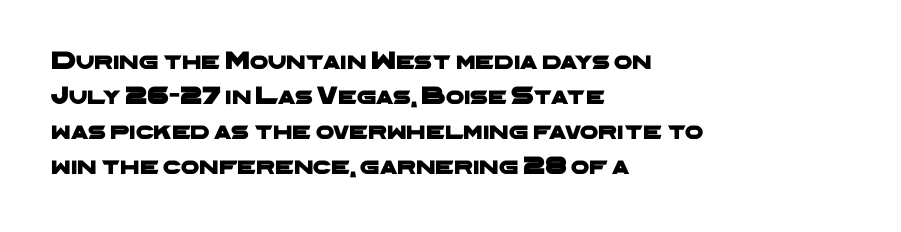
{"underline": "no", "align": "left", "line_spacing": "normal", "line_spacing_ratio": 1.35, "letter_spacing": "normal", "letter_spacing_em": 0.0, "glyph_px": 26}
